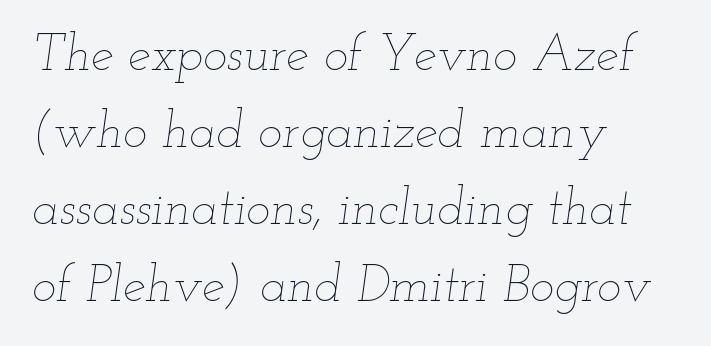
{"italic": "yes", "lean": "right", "slant_degrees": 12, "bold": "no", "weight": "thin", "width": "wide", "stroke_contrast": "low", "x_height": "small", "monospaced": "no", "underline": "no", "align": "left", "line_spacing": "normal", "line_spacing_ratio": 1.51, "letter_spacing": "normal", "letter_spacing_em": 0.0, "glyph_px": 51}
